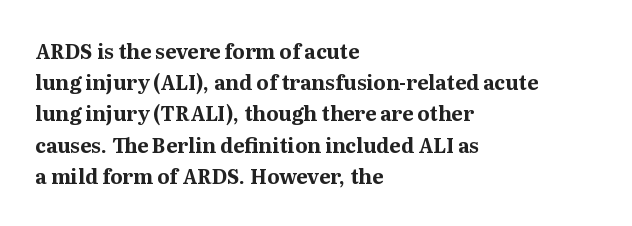
Q: Is the text bold? A: Yes.
Q: Is the text italic (slanted)? A: No, it is upright.
Q: Is the text underlined? A: No.
Q: How is the paragraph aligned? A: Left-aligned.
Q: Is the spacing between letters normal or unusually wide? A: Normal.
Q: Is the spacing between lines tight, normal or loose? A: Normal.
